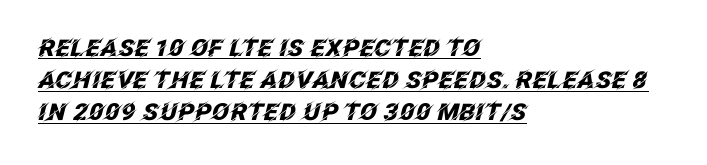
In terms of posture, this sample is oblique. A continuous stroke trails under the words, as in a hyperlink. How heavy is the stroke? Heavy — this is a bold. The setting favours the left margin, as ordinary paragraphs usually do. Glyph-to-glyph distance matches everyday printed text. Whoever set this chose a conventional vertical rhythm.
